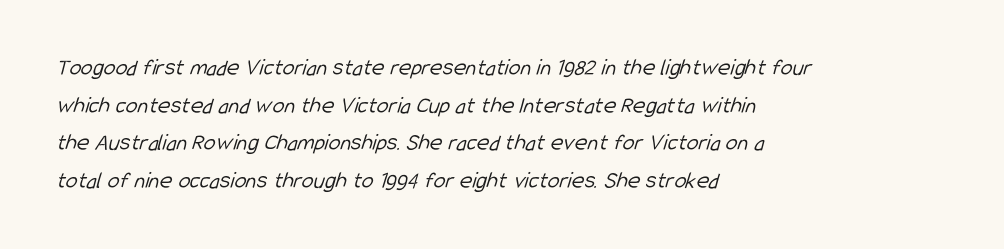
Layout note: lines flush left. The zone under the glyphs is completely vacant. Characters follow at the spacing the type designer built in. The vertical gap from one line to the next is medium. Weight: not bold — regular or lighter.
